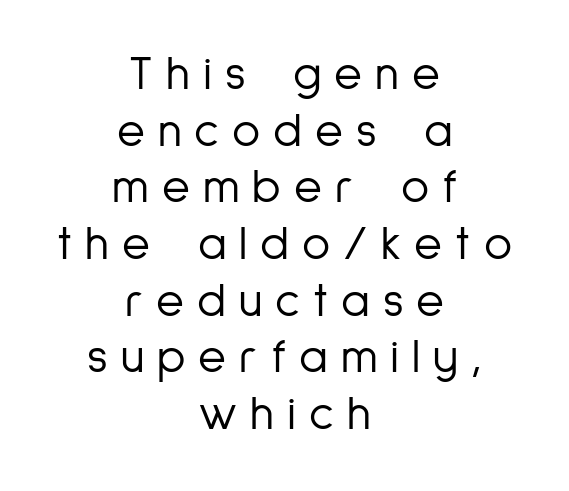
{"serif": "no", "italic": "no", "bold": "no", "weight": "light", "width": "condensed", "stroke_contrast": "low", "x_height": "medium", "monospaced": "no", "underline": "no", "align": "center", "line_spacing_ratio": 1.18, "letter_spacing": "wide", "letter_spacing_em": 0.27, "glyph_px": 48}
